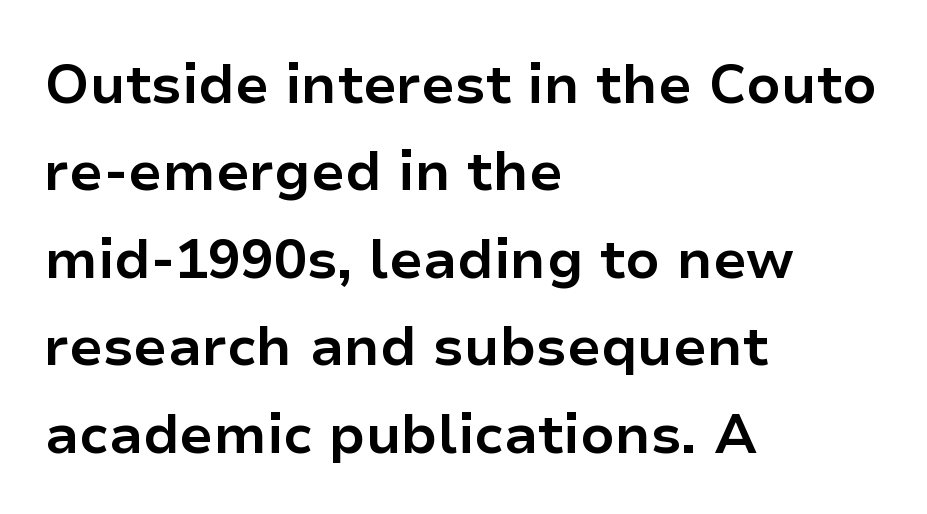
The image shows 55 px bold sans-serif type, upright; set left-aligned, normal line spacing (1.59x), normal letter spacing, not underlined; low stroke contrast and a medium x-height.
